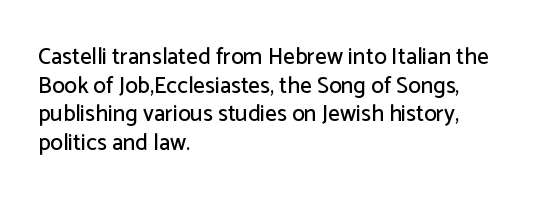
The image shows 23 px text type, upright; set left-aligned, line spacing 1.24x, normal letter spacing, not underlined.
